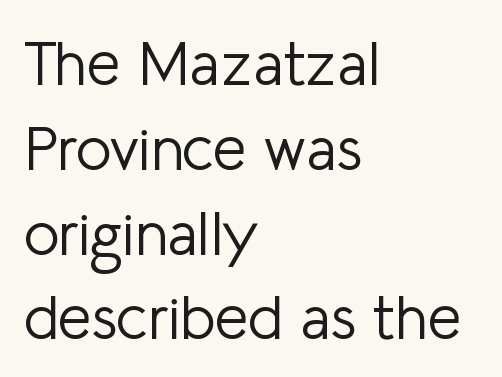
When letters stand straight like this, we call the style roman or upright. The foot of each line stays bare and open. Whoever set this chose a conventional vertical rhythm. No feet cap the strokes, marking this as sans-serif type. The letters advance in unequal steps, a hallmark of proportional type. A typesetter would call this zero additional tracking.
